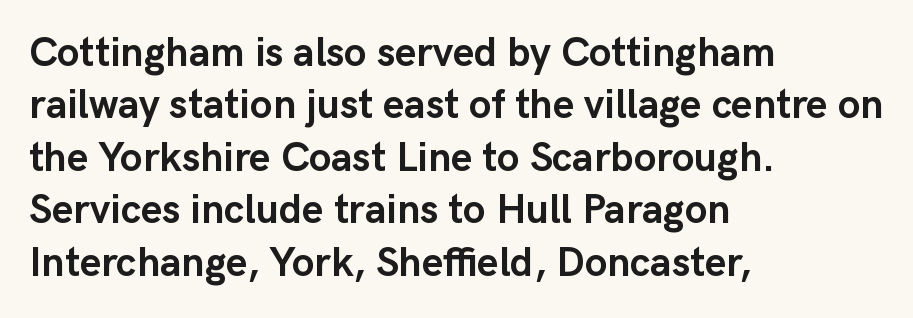
{"serif": "no", "italic": "no", "bold": "yes", "weight": "semibold", "width": "normal", "stroke_contrast": "low", "x_height": "medium", "monospaced": "no", "underline": "no", "align": "left", "line_spacing": "normal", "line_spacing_ratio": 1.28, "letter_spacing": "normal", "letter_spacing_em": 0.0, "glyph_px": 41}
